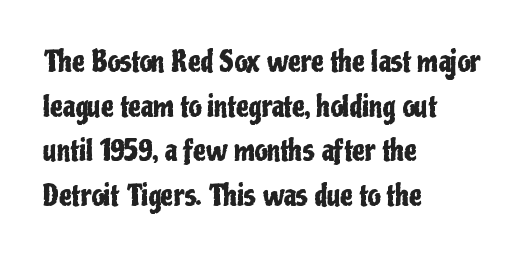
Vertical spacing — default. Serif or sans? Sans — the stroke terminals are bare. Do the characters align in a grid? No, the font is proportional. Unlike italic type, these characters show no tilt at all. Spacing between characters is what you'd get straight out of the box.
